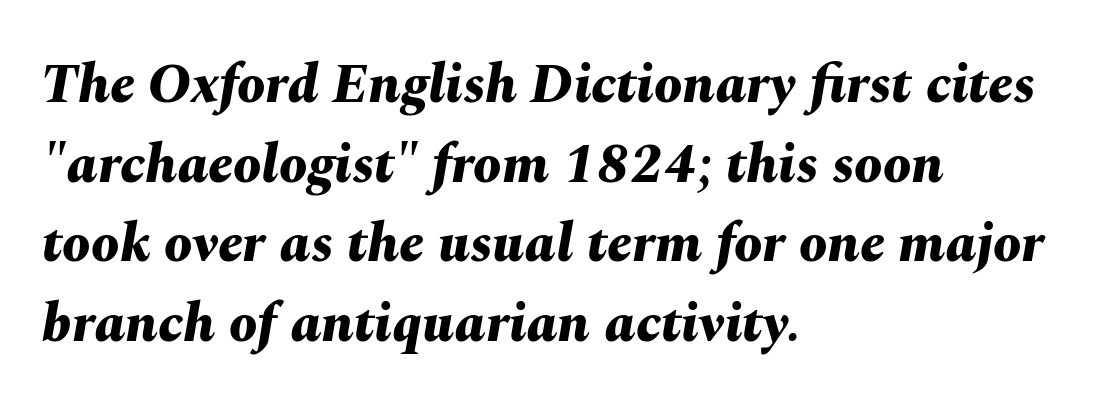
The image shows 56 px bold type, italic (leaning right); set left-aligned, normal line spacing (1.42x), normal letter spacing, not underlined; medium stroke contrast and a medium x-height.
